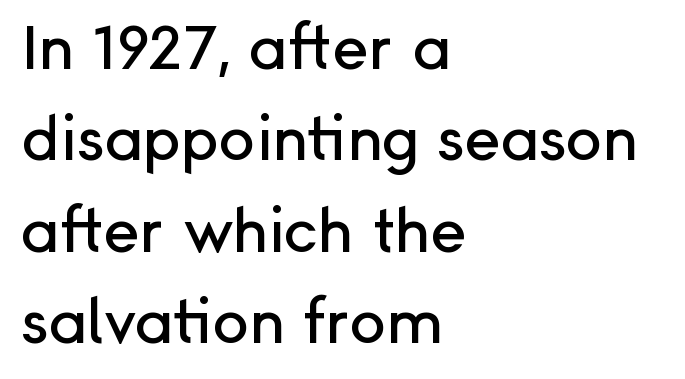
{"serif": "no", "italic": "no", "width": "normal", "stroke_contrast": "low", "x_height": "medium", "monospaced": "no", "underline": "no", "align": "left", "line_spacing": "normal", "line_spacing_ratio": 1.5, "letter_spacing": "normal", "letter_spacing_em": 0.0, "glyph_px": 61}
